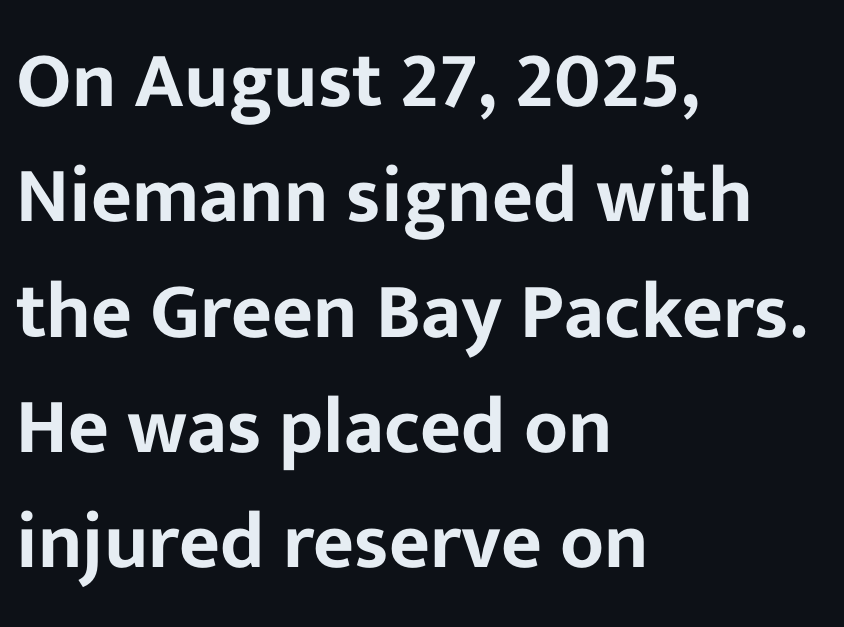
The image shows 79 px sans-serif type, upright; set left-aligned, normal line spacing (1.46x), normal letter spacing, not underlined; low stroke contrast and a medium x-height.
